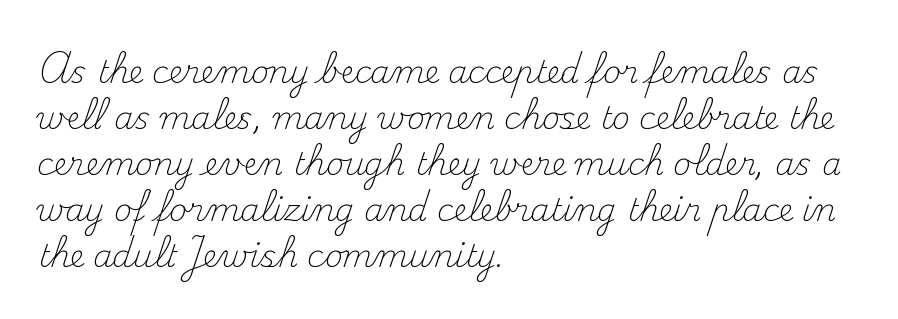
{"serif": "yes", "bold": "no", "weight": "light", "width": "normal", "stroke_contrast": "medium", "x_height": "small", "monospaced": "no", "underline": "no", "align": "left", "line_spacing": "normal", "line_spacing_ratio": 1.48, "letter_spacing": "normal", "letter_spacing_em": 0.0, "glyph_px": 31}
